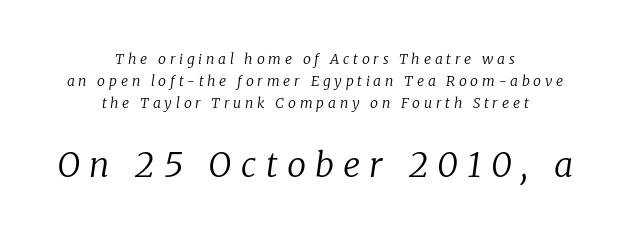
Q: Is the text bold? A: No.
Q: Is the text italic (slanted)? A: Yes, it leans right by about 8 degrees.
Q: Is the typeface a serif or a sans-serif typeface? A: Serif.
Q: Is the text underlined? A: No.
Q: How is the paragraph aligned? A: Centered.
Q: Is the spacing between letters normal or unusually wide? A: Unusually wide.
Q: Is the spacing between lines tight, normal or loose? A: Normal.
Q: Which block of text is set in a larger size, the first (top) or the second (bottom)? A: The second (bottom) one.
Q: Width (condensed, normal, or wide)? A: Normal.
Q: Stroke contrast? A: Low.
Q: x-height? A: Medium.
Q: Monospaced? A: No.
